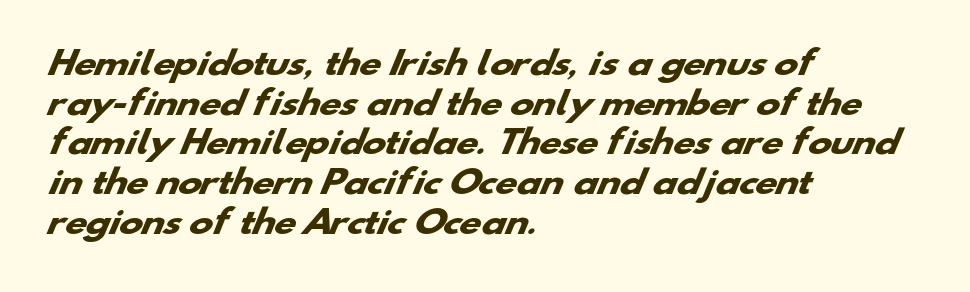
{"serif": "no", "bold": "yes", "weight": "heavy", "width": "wide", "stroke_contrast": "low", "x_height": "small", "monospaced": "no", "underline": "no", "align": "left", "line_spacing_ratio": 1.24, "letter_spacing": "normal", "letter_spacing_em": 0.0, "glyph_px": 32}
